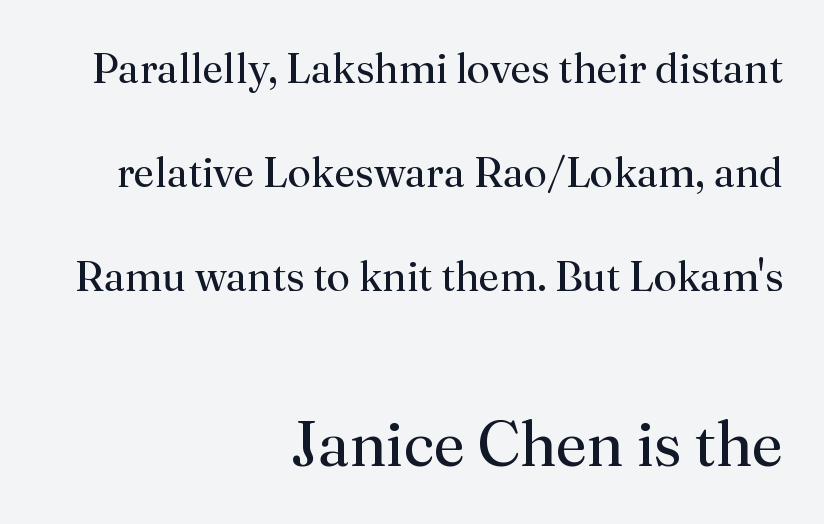
The image shows 63 px regular-weight serif type, upright; set right-aligned, loose line spacing (2.48x), normal letter spacing, not underlined; the second (bottom) block is 1.5x larger; medium stroke contrast and a small x-height.
